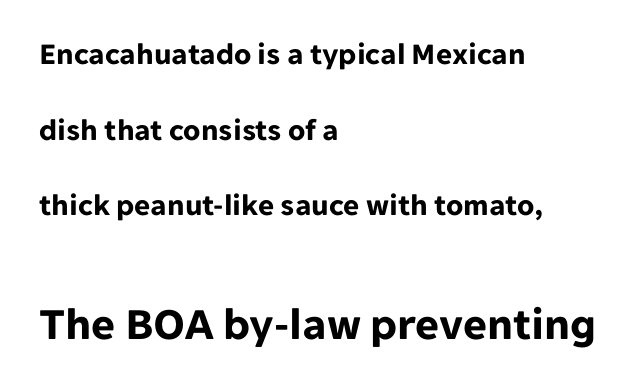
{"serif": "no", "italic": "no", "bold": "yes", "weight": "bold", "width": "normal", "stroke_contrast": "low", "x_height": "medium", "monospaced": "no", "underline": "no", "align": "left", "line_spacing": "loose", "line_spacing_ratio": 2.44, "letter_spacing": "normal", "letter_spacing_em": 0.0, "larger_block": "second", "size_ratio": 1.48, "glyph_px": 46}
